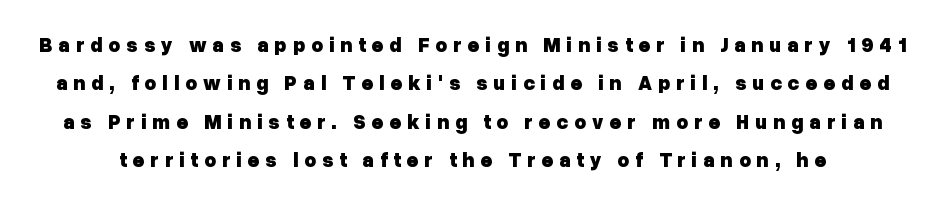
The type sits square on the baseline with zero lean. The designer dialed line spacing up above the default. Thick stems and heavy bowls — unmistakably bold. The strip under each line holds only bare page. This sample uses expanded letter spacing, leaving extra air between glyphs.
